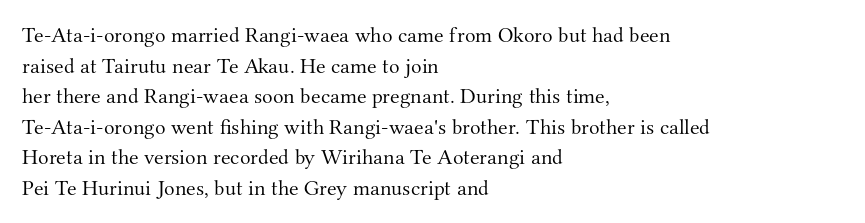
Here the glyphs are tracked normally, forming tight word shapes. This sample keeps an unexceptional amount of space between lines. Every character sits straight up, as roman type does. Each stroke keeps to a modest, everyday thickness or less. This rendering uses left alignment, leaving the right contour irregular. Descenders are the only things crossing below the line.
